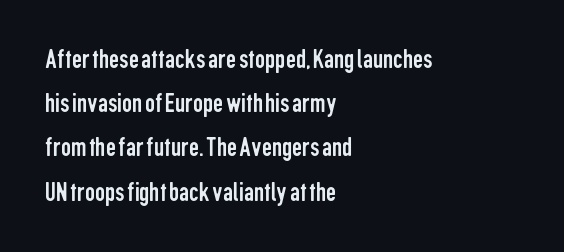
{"serif": "no", "italic": "no", "bold": "no", "weight": "regular", "width": "condensed", "stroke_contrast": "low", "x_height": "medium", "monospaced": "no", "underline": "no", "align": "left", "line_spacing": "normal", "line_spacing_ratio": 1.58, "letter_spacing": "normal", "letter_spacing_em": 0.0, "glyph_px": 28}
